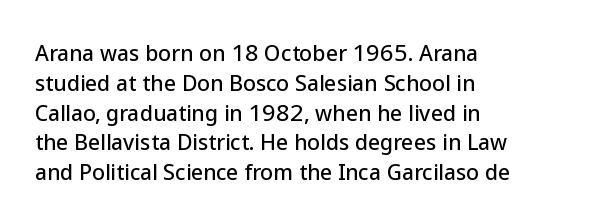
{"italic": "no", "underline": "no", "align": "left", "line_spacing": "normal", "line_spacing_ratio": 1.42, "letter_spacing": "normal", "letter_spacing_em": 0.0, "glyph_px": 21}
